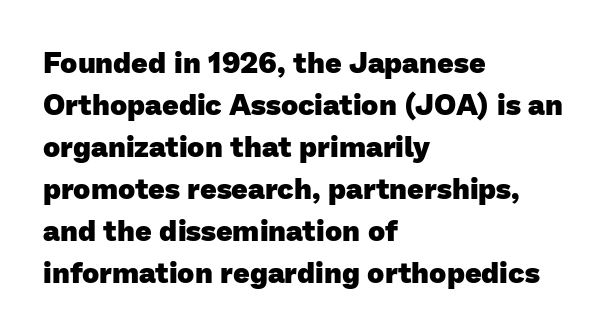
Q: Is the text bold? A: Yes.
Q: Is the typeface a serif or a sans-serif typeface? A: Sans-serif.
Q: Is the text underlined? A: No.
Q: How is the paragraph aligned? A: Left-aligned.
Q: Is the spacing between letters normal or unusually wide? A: Normal.
Q: Is the spacing between lines tight, normal or loose? A: Normal.
Q: Width (condensed, normal, or wide)? A: Normal.
Q: Stroke contrast? A: Low.
Q: x-height? A: Medium.
Q: Monospaced? A: No.
